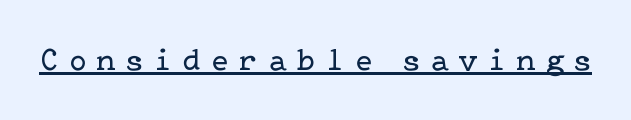
{"serif": "yes", "italic": "no", "bold": "no", "weight": "regular", "width": "normal", "stroke_contrast": "low", "x_height": "medium", "underline": "yes", "letter_spacing": "wide", "letter_spacing_em": 0.34, "glyph_px": 32}
